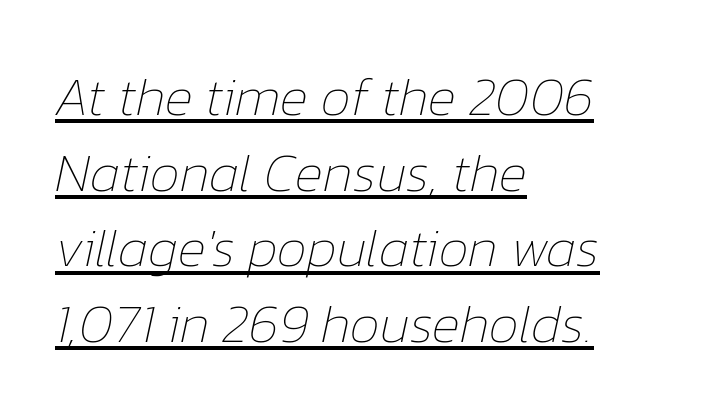
Leading matches the norm, producing a regular column. Compared with ordinary roman type, these characters are visibly tilted. Weight class: somewhere from thin through regular. The paragraph has a hard left edge and a soft right edge. The rendering uses natural spacing where letterforms have individual widths. The typesetter has applied underlining to the passage shown.
